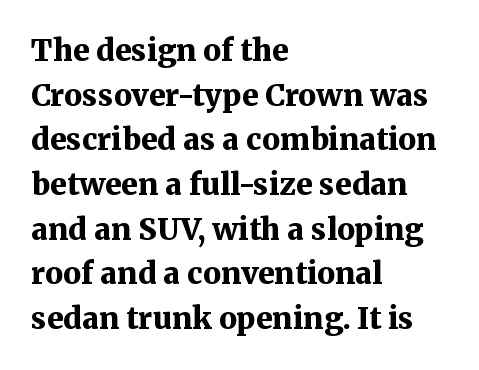
The glyphs have the mass of a bold cut. The paragraph shown leans on its left margin. The glyphs are unaccompanied by any horizontal stroke below them. Default kerning and tracking; the words read as compact shapes. A typesetter would call this proportional, since set widths differ per character.
